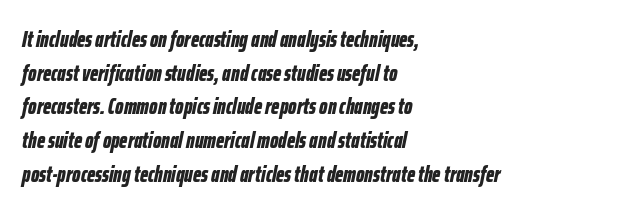
{"italic": "yes", "lean": "right", "slant_degrees": 12, "bold": "yes", "underline": "no", "align": "left", "line_spacing": "normal", "line_spacing_ratio": 1.53, "letter_spacing": "normal", "letter_spacing_em": 0.0, "glyph_px": 22}
